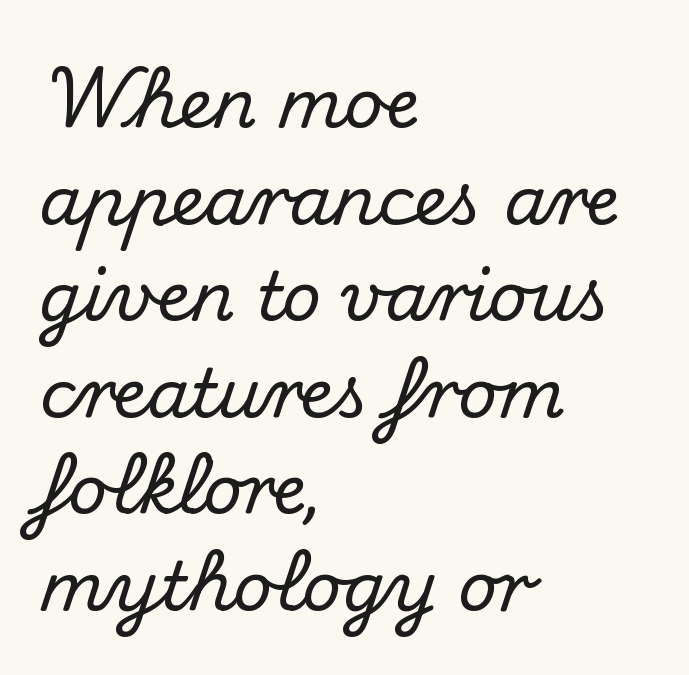
{"serif": "yes", "width": "normal", "stroke_contrast": "medium", "x_height": "small", "monospaced": "no", "underline": "no", "align": "left", "line_spacing": "normal", "line_spacing_ratio": 1.42, "letter_spacing": "normal", "letter_spacing_em": 0.0, "glyph_px": 68}
